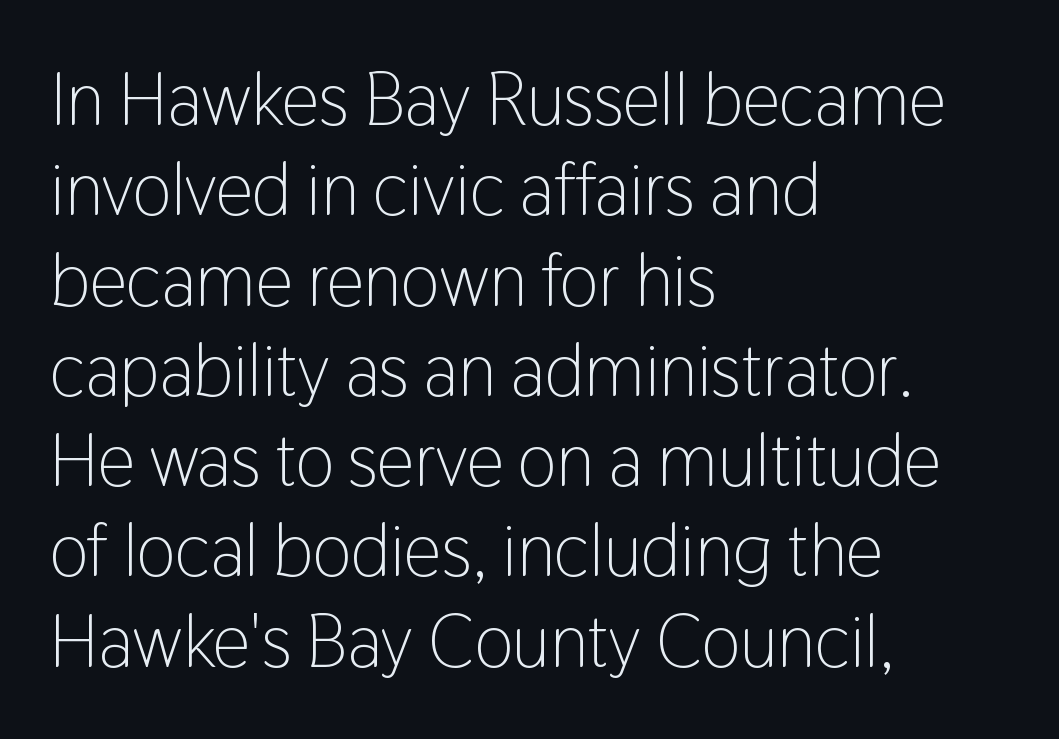
Q: Is the text bold? A: No.
Q: Is the text italic (slanted)? A: No, it is upright.
Q: Is the typeface a serif or a sans-serif typeface? A: Sans-serif.
Q: Is the text underlined? A: No.
Q: How is the paragraph aligned? A: Left-aligned.
Q: Is the spacing between letters normal or unusually wide? A: Normal.
Q: Width (condensed, normal, or wide)? A: Condensed.
Q: Stroke contrast? A: Low.
Q: x-height? A: Medium.
Q: Monospaced? A: No.
